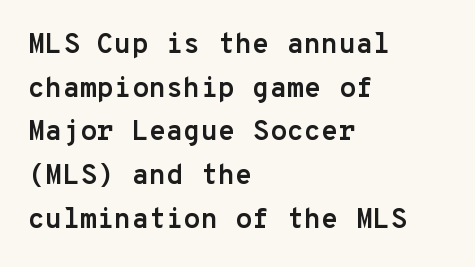
{"serif": "no", "italic": "no", "bold": "yes", "weight": "semibold", "width": "normal", "stroke_contrast": "low", "x_height": "medium", "monospaced": "yes", "underline": "no", "align": "left", "line_spacing": "normal", "line_spacing_ratio": 1.56, "letter_spacing": "normal", "letter_spacing_em": 0.0, "glyph_px": 28}
